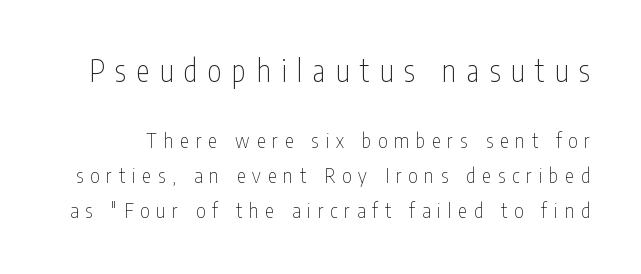
Q: Is the text bold? A: No.
Q: Is the text italic (slanted)? A: No, it is upright.
Q: Is the typeface a serif or a sans-serif typeface? A: Sans-serif.
Q: Is the text underlined? A: No.
Q: Is the spacing between letters normal or unusually wide? A: Unusually wide.
Q: Which block of text is set in a larger size, the first (top) or the second (bottom)? A: The first (top) one.
Q: Width (condensed, normal, or wide)? A: Condensed.
Q: Stroke contrast? A: Low.
Q: x-height? A: Medium.
Q: Monospaced? A: No.
